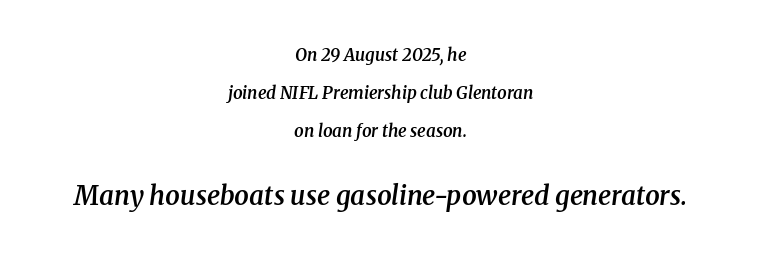
Q: Is the text bold? A: Semi-bold.
Q: Is the text italic (slanted)? A: Yes, it leans right by about 8 degrees.
Q: Is the text underlined? A: No.
Q: How is the paragraph aligned? A: Centered.
Q: Is the spacing between letters normal or unusually wide? A: Normal.
Q: Is the spacing between lines tight, normal or loose? A: Loose.
Q: Which block of text is set in a larger size, the first (top) or the second (bottom)? A: The second (bottom) one.
